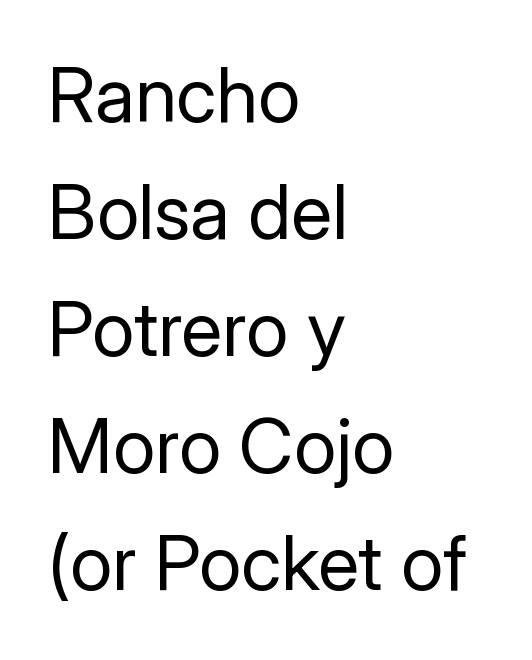
The image shows 76 px regular-weight sans-serif type, upright; set left-aligned, normal line spacing (1.54x), normal letter spacing, not underlined; low stroke contrast and a medium x-height.
